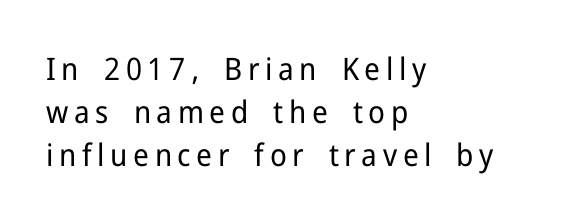
You could not count columns in this text — the font is proportionally spaced. Type without underlining. One glance says typical: line gaps are just what's usual. This rendering uses left alignment, leaving the right contour irregular.
